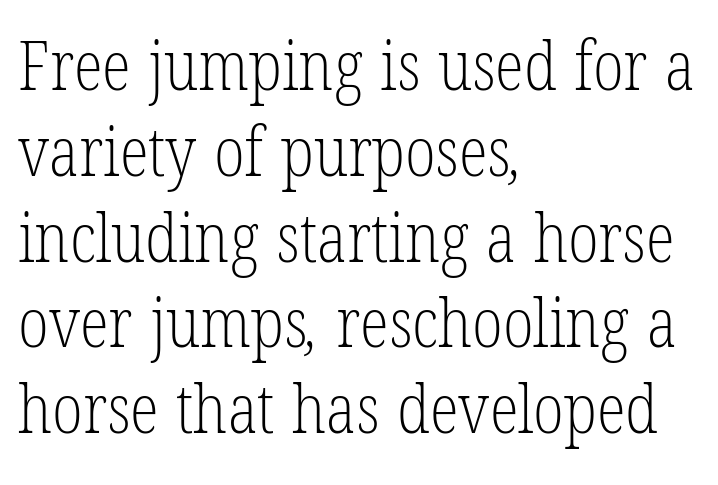
The letters sit at their default tracking, neither squeezed nor spread. The passage shown is typed in a proportional face where columns would drift. Observe the serifs anchoring each vertical stroke in this sample. The passage shown stacks its lines at a standard gap. Reading down the block, your eye returns to a fixed left position each line. Quick note: underline off.
